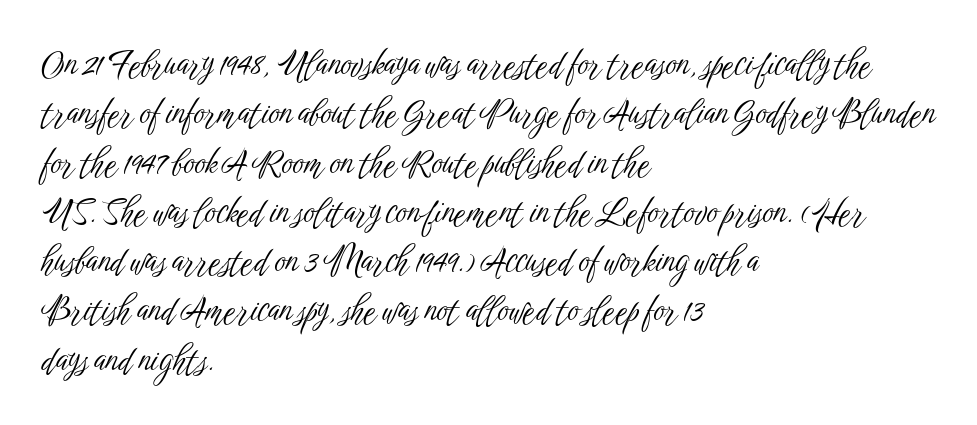
{"serif": "no", "bold": "no", "weight": "light", "width": "condensed", "stroke_contrast": "low", "x_height": "medium", "monospaced": "no", "underline": "no", "align": "left", "line_spacing": "normal", "line_spacing_ratio": 1.45, "letter_spacing": "normal", "letter_spacing_em": 0.0, "glyph_px": 34}
